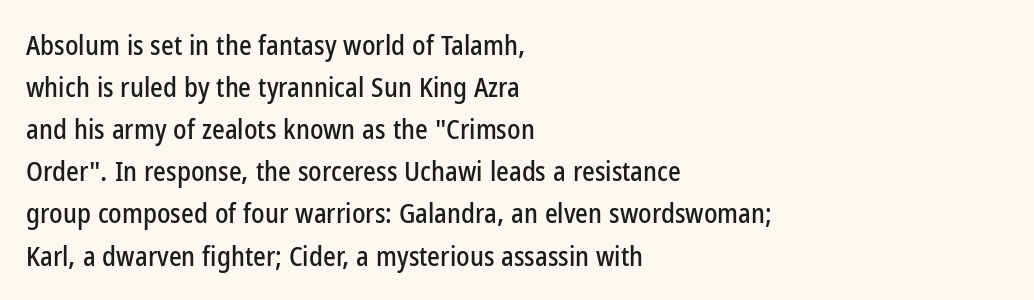
Quick note: underline off. The typesetter chose a ragged-right arrangement here. Posture: straight, roman, zero tilt. Leading: standard. Words appear dense and cohesive because spacing is normal.
